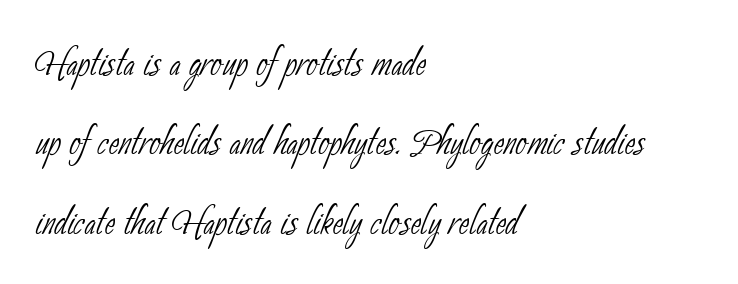
No heavy texture on the line: the type isn't bold. Notice how descenders clear the ascenders below comfortably — that's standard leading. Note the varied advance widths — an 'i' is clearly narrower than an 'm'. Letters rest on an invisible, unmarked baseline. Line starts are locked; line ends wander.
